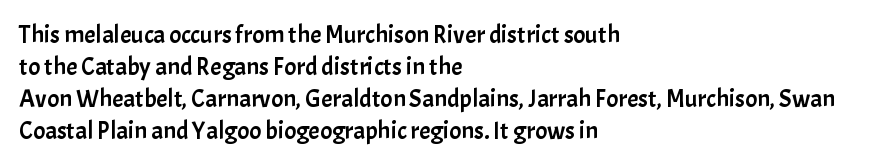
Q: Is the text italic (slanted)? A: No, it is upright.
Q: Is the text underlined? A: No.
Q: How is the paragraph aligned? A: Left-aligned.
Q: Is the spacing between letters normal or unusually wide? A: Normal.
Q: Is the spacing between lines tight, normal or loose? A: Normal.
